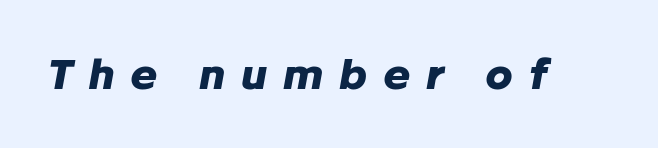
Q: Is the text bold? A: Yes.
Q: Is the text italic (slanted)? A: Yes, it leans right by about 10 degrees.
Q: Is the text underlined? A: No.
Q: Is the spacing between letters normal or unusually wide? A: Unusually wide.
Q: Width (condensed, normal, or wide)? A: Normal.
Q: Stroke contrast? A: Low.
Q: x-height? A: Medium.
Q: Monospaced? A: No.
